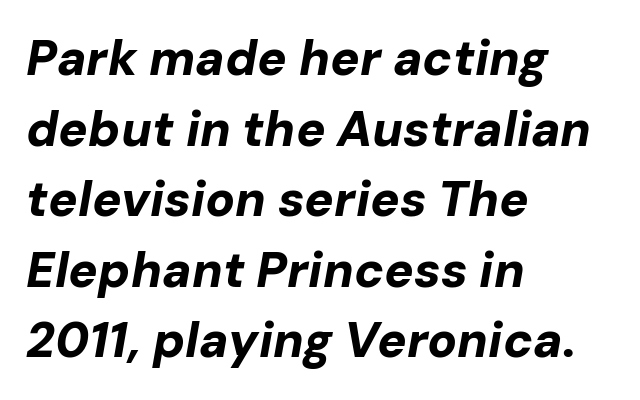
{"italic": "yes", "lean": "right", "slant_degrees": 10, "bold": "yes", "weight": "bold", "width": "normal", "stroke_contrast": "low", "x_height": "medium", "monospaced": "no", "underline": "no", "align": "left", "line_spacing": "normal", "line_spacing_ratio": 1.44, "letter_spacing": "normal", "letter_spacing_em": 0.0, "glyph_px": 49}
